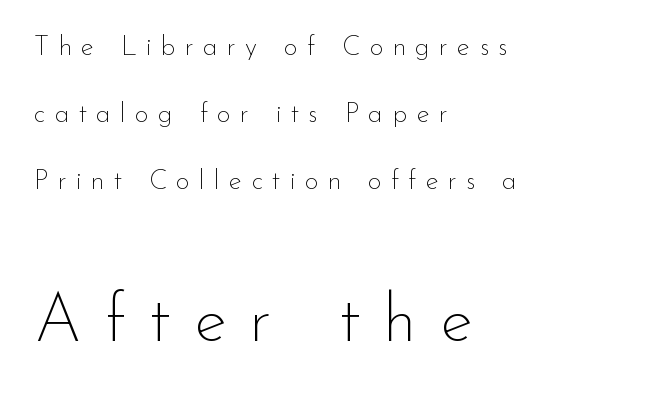
{"serif": "no", "italic": "no", "bold": "no", "weight": "thin", "width": "normal", "stroke_contrast": "low", "x_height": "small", "monospaced": "no", "underline": "no", "align": "left", "line_spacing": "loose", "line_spacing_ratio": 2.49, "letter_spacing": "wide", "letter_spacing_em": 0.34, "larger_block": "second", "size_ratio": 2.52, "glyph_px": 68}
